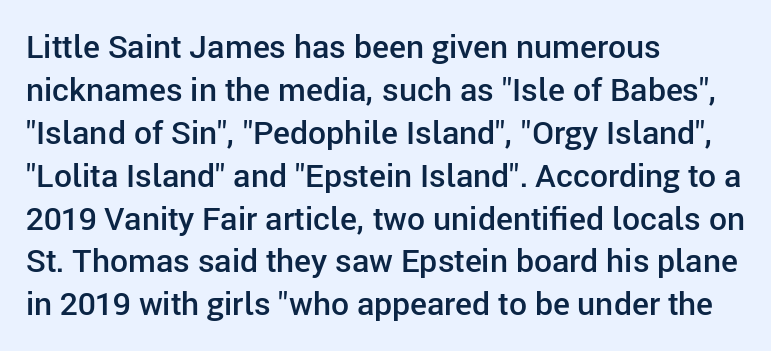
This sample uses an upright cut, with every glyph sitting square on the baseline. The face used here is proportionally spaced, like ordinary book or web type. These lines sit exactly where default settings would place them. Note: no serifs on the glyphs.
